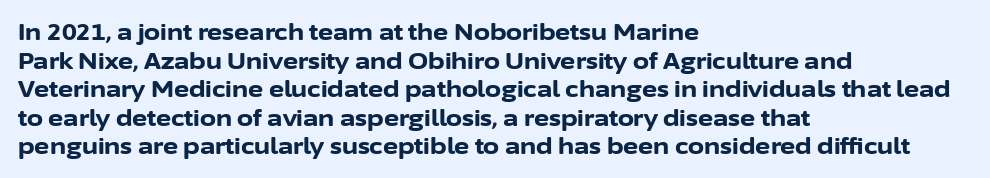
Q: Is the text bold? A: Yes.
Q: Is the text italic (slanted)? A: No, it is upright.
Q: Is the text underlined? A: No.
Q: How is the paragraph aligned? A: Left-aligned.
Q: Is the spacing between letters normal or unusually wide? A: Normal.
